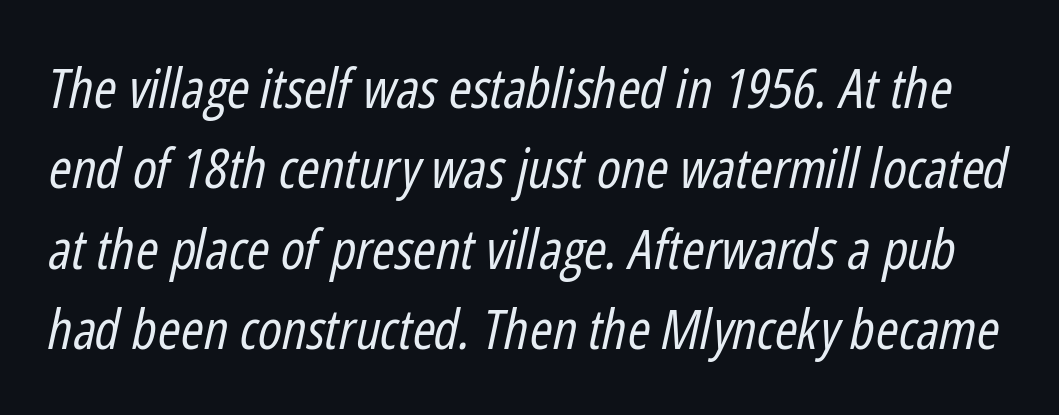
Q: Is the text bold? A: No.
Q: Is the text italic (slanted)? A: Yes, it leans right by about 12 degrees.
Q: Is the text underlined? A: No.
Q: Is the spacing between letters normal or unusually wide? A: Normal.
Q: Is the spacing between lines tight, normal or loose? A: Normal.
Q: Width (condensed, normal, or wide)? A: Condensed.
Q: Stroke contrast? A: Low.
Q: x-height? A: Medium.
Q: Monospaced? A: No.
